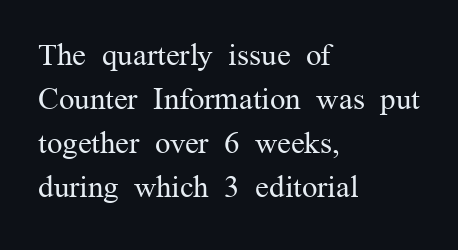
These lines are rendered in a variable-pitch font. Type without underlining. Left-aligned paragraph, ragged on the right. The space between consecutive lines is moderate. These glyphs show unthickened strokes, regular width or finer. Here the glyphs are tracked normally, forming tight word shapes.
